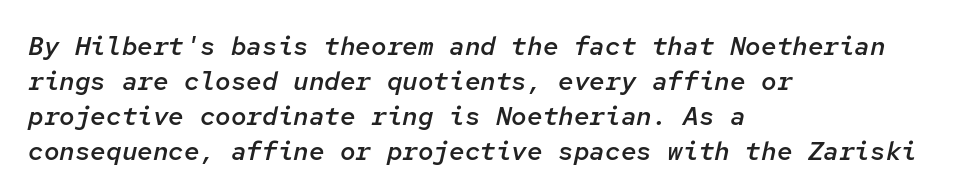
Q: Is the text bold? A: Semi-bold.
Q: Is the text italic (slanted)? A: Yes, it leans right by about 12 degrees.
Q: Is the text underlined? A: No.
Q: How is the paragraph aligned? A: Left-aligned.
Q: Is the spacing between letters normal or unusually wide? A: Normal.
Q: Is the spacing between lines tight, normal or loose? A: Normal.
